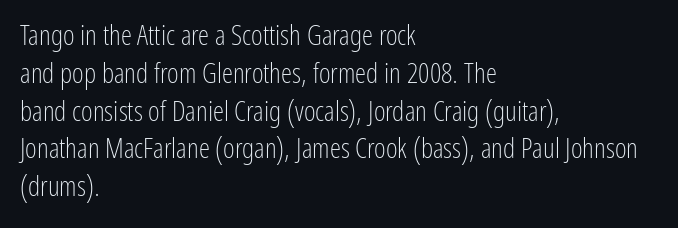
Q: Is the text bold? A: No.
Q: Is the text italic (slanted)? A: No, it is upright.
Q: Is the typeface a serif or a sans-serif typeface? A: Sans-serif.
Q: Is the text underlined? A: No.
Q: How is the paragraph aligned? A: Left-aligned.
Q: Is the spacing between letters normal or unusually wide? A: Normal.
Q: Is the spacing between lines tight, normal or loose? A: Normal.
Q: Width (condensed, normal, or wide)? A: Condensed.
Q: Stroke contrast? A: Low.
Q: x-height? A: Medium.
Q: Monospaced? A: No.
